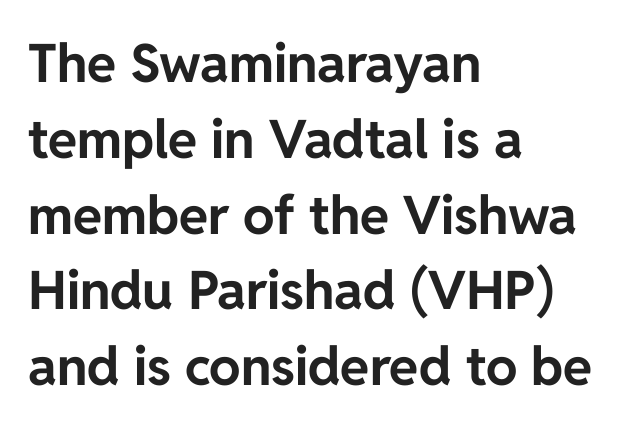
Q: Is the text bold? A: Yes.
Q: Is the text italic (slanted)? A: No, it is upright.
Q: Is the typeface a serif or a sans-serif typeface? A: Sans-serif.
Q: Is the text underlined? A: No.
Q: How is the paragraph aligned? A: Left-aligned.
Q: Is the spacing between letters normal or unusually wide? A: Normal.
Q: Is the spacing between lines tight, normal or loose? A: Normal.
Q: Width (condensed, normal, or wide)? A: Normal.
Q: Stroke contrast? A: Low.
Q: x-height? A: Medium.
Q: Monospaced? A: No.
